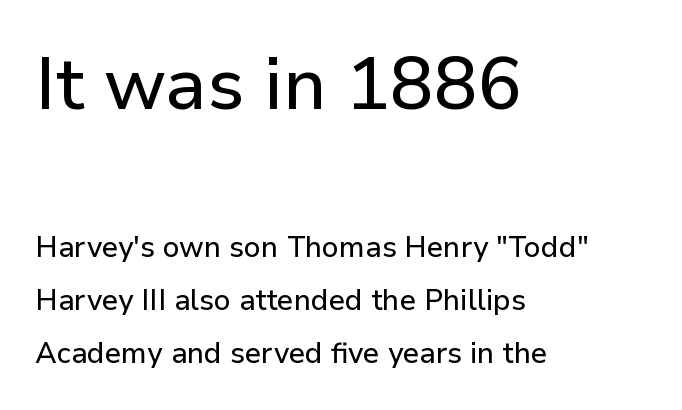
{"serif": "no", "italic": "no", "width": "normal", "stroke_contrast": "low", "x_height": "medium", "monospaced": "no", "underline": "no", "align": "left", "line_spacing_ratio": 1.83, "letter_spacing": "normal", "letter_spacing_em": 0.0, "larger_block": "first", "size_ratio": 2.52, "glyph_px": 73}
